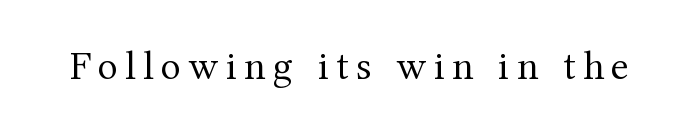
{"serif": "yes", "italic": "no", "bold": "no", "weight": "regular", "width": "normal", "stroke_contrast": "medium", "x_height": "medium", "monospaced": "no", "underline": "no", "glyph_px": 41}
